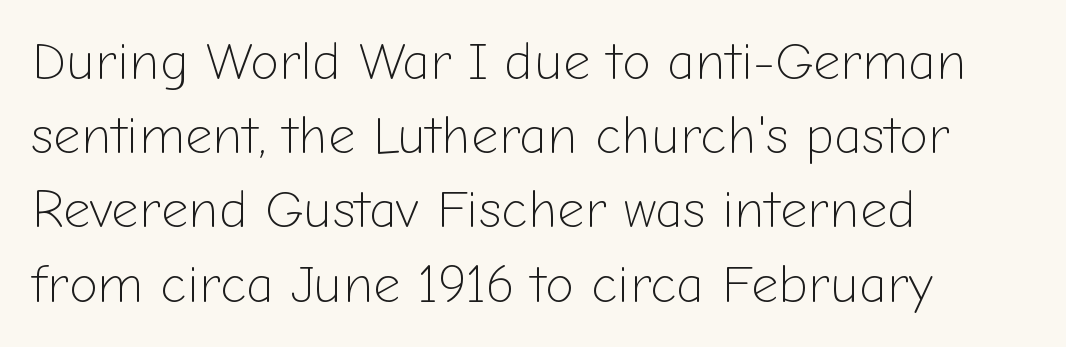
The characters are drawn with everyday or finer stroke widths. The letters stand upright; this is a roman face. Baseline-to-baseline distance is the conventional proportion of letter height. No extra tracking has been applied to these lines. The space directly below the letters is spotless. Look at the bottom of the vertical strokes: they stop flat, with no serifs.
